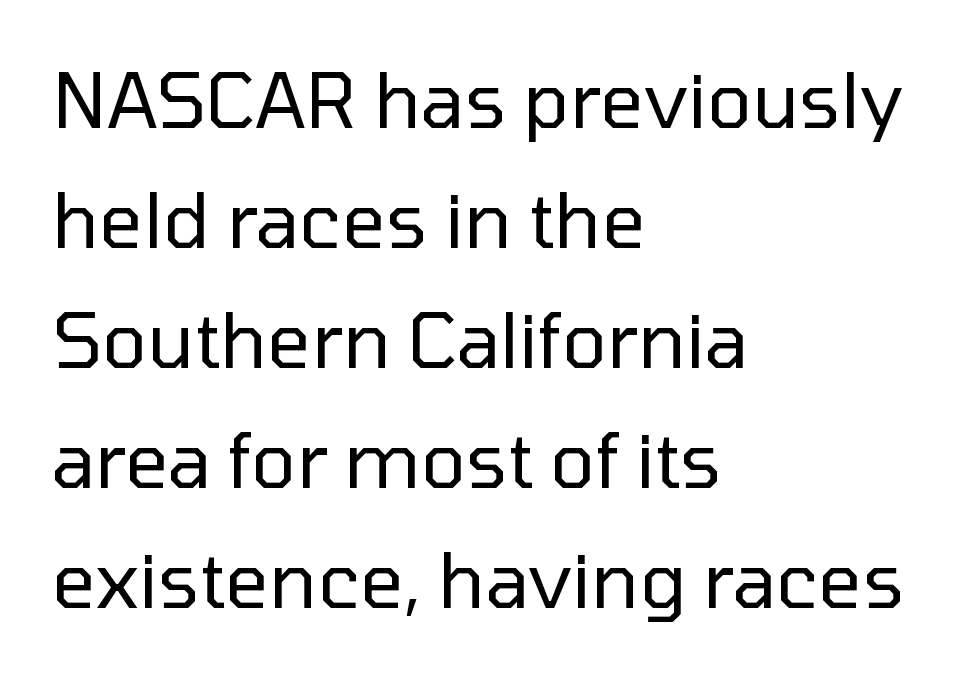
The image shows 76 px regular-weight sans-serif type, upright; set left-aligned, normal line spacing (1.58x), normal letter spacing, not underlined; low stroke contrast and a medium x-height.
